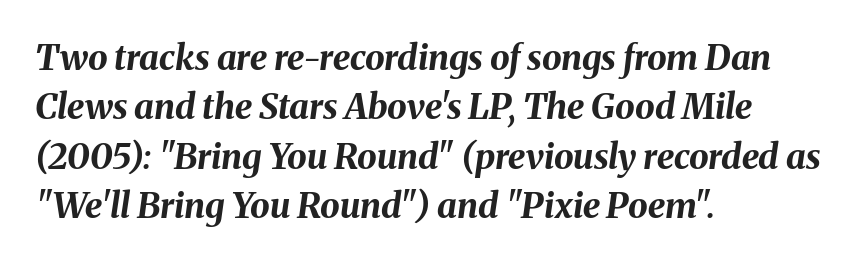
{"italic": "yes", "lean": "right", "slant_degrees": 8, "bold": "yes", "weight": "bold", "width": "normal", "stroke_contrast": "medium", "x_height": "medium", "monospaced": "no", "underline": "no", "align": "left", "line_spacing": "normal", "line_spacing_ratio": 1.41, "letter_spacing": "normal", "letter_spacing_em": 0.0, "glyph_px": 35}
